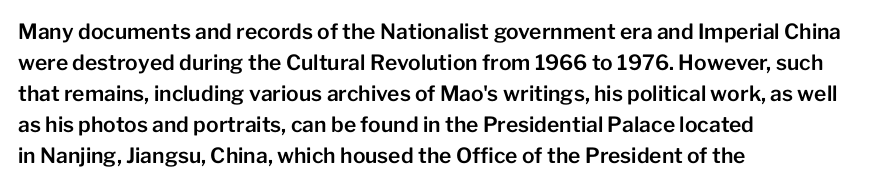
Does the copy run flush right? No — it runs flush left. The specimen reads as upright at a glance. Between one letter and the next there's only the usual sliver of space. The designer left line spacing at the default.
